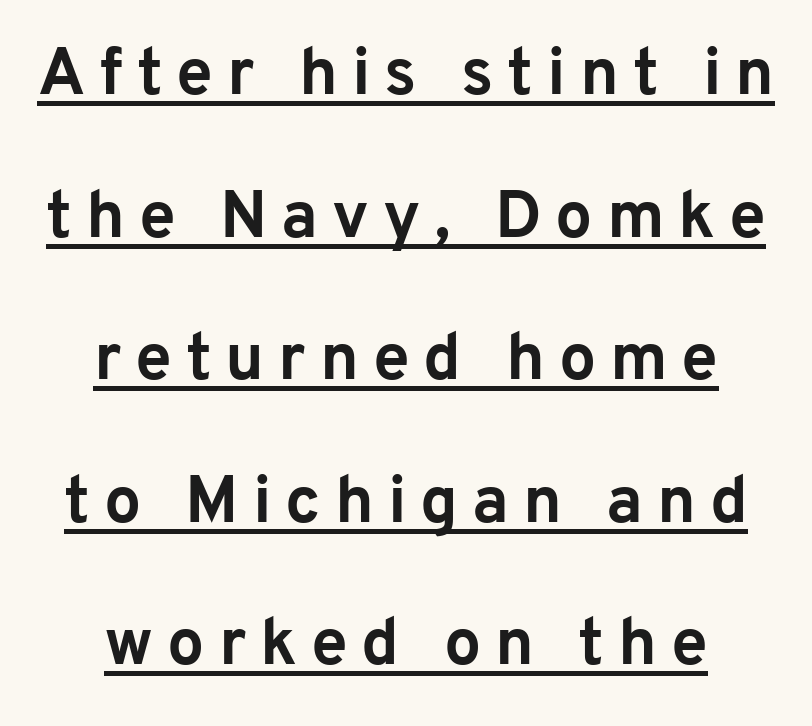
The image shows 66 px bold sans-serif type, upright; set centered, loose line spacing (2.16x), unusually wide letter spacing (+0.21 em), underlined; low stroke contrast and a medium x-height.
